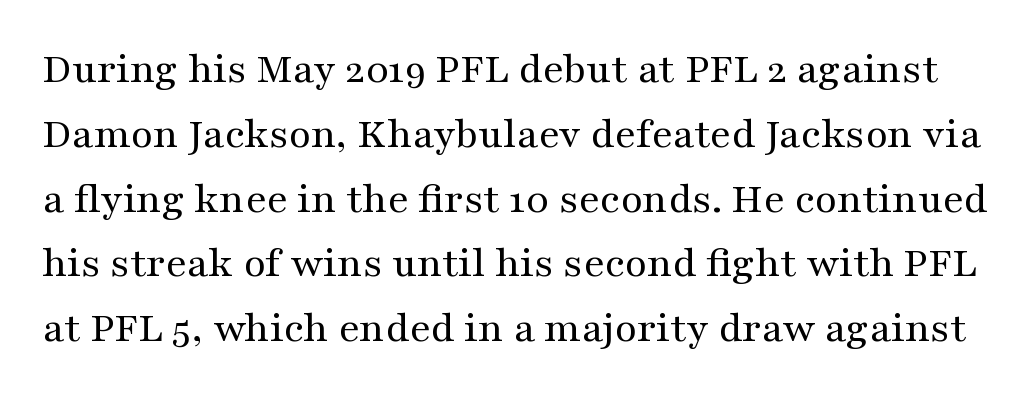
Stems and bowls with no extra thickness — not bold. A serif font was chosen for this passage. The lettering stays uniformly vertical, giving the passage a roman look. No extra tracking has been applied to these lines. Lines of text with bare space underneath. These lines are rendered in a variable-pitch font.
